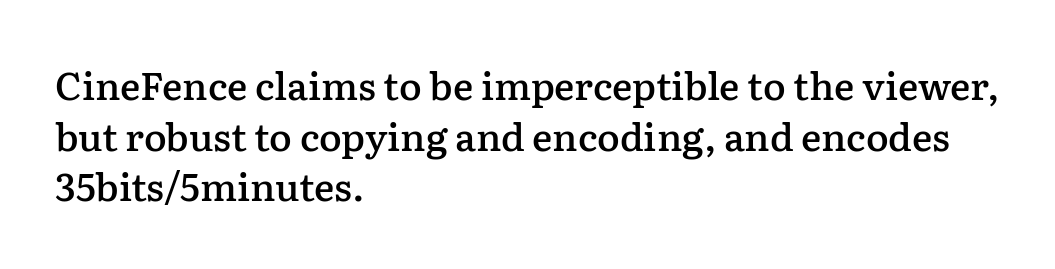
Q: Is the text bold? A: Semi-bold.
Q: Is the text italic (slanted)? A: No, it is upright.
Q: Is the typeface a serif or a sans-serif typeface? A: Serif.
Q: Is the text underlined? A: No.
Q: How is the paragraph aligned? A: Left-aligned.
Q: Is the spacing between letters normal or unusually wide? A: Normal.
Q: Is the spacing between lines tight, normal or loose? A: Normal.
Q: Width (condensed, normal, or wide)? A: Normal.
Q: Stroke contrast? A: Low.
Q: x-height? A: Medium.
Q: Monospaced? A: No.
